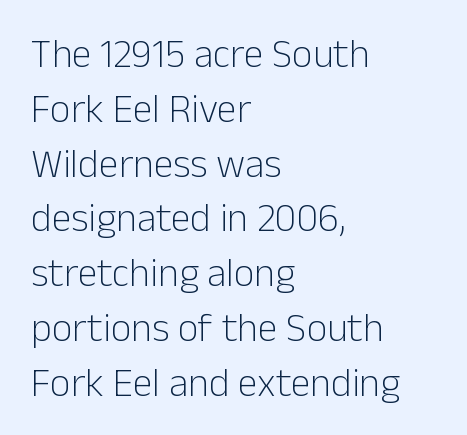
{"serif": "no", "italic": "no", "bold": "no", "weight": "light", "width": "normal", "stroke_contrast": "low", "x_height": "medium", "monospaced": "no", "underline": "no", "align": "left", "line_spacing": "normal", "line_spacing_ratio": 1.37, "letter_spacing": "normal", "letter_spacing_em": 0.0, "glyph_px": 40}
